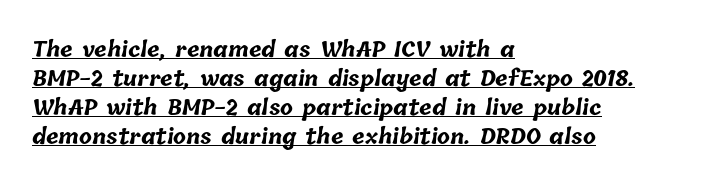
Q: Is the text bold? A: Yes.
Q: Is the text underlined? A: Yes.
Q: How is the paragraph aligned? A: Left-aligned.
Q: Is the spacing between letters normal or unusually wide? A: Normal.
Q: Is the spacing between lines tight, normal or loose? A: Normal.
